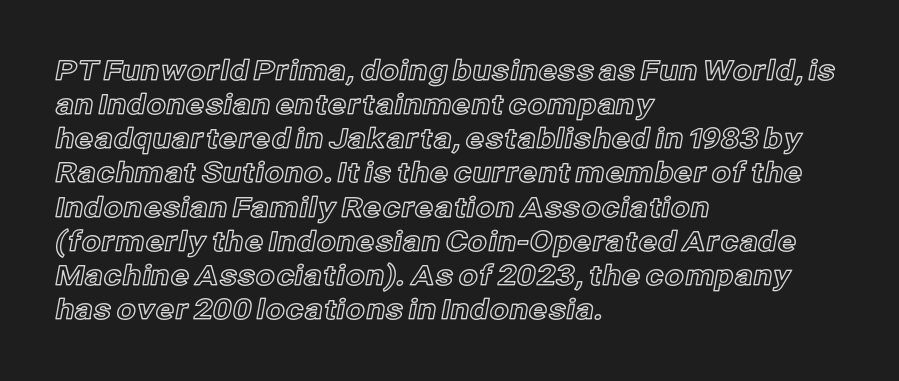
Spacing verdict: proportional, widths tailored to each character. Look at the tracking — it's just the regular setting, nothing added. Letters rest on an invisible, unmarked baseline.
